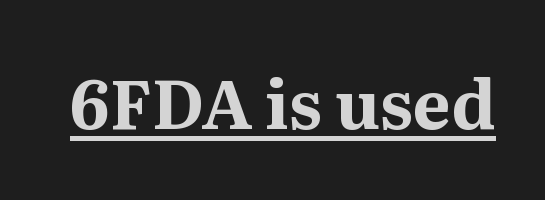
Q: Is the text bold? A: Yes.
Q: Is the text italic (slanted)? A: No, it is upright.
Q: Is the typeface a serif or a sans-serif typeface? A: Serif.
Q: Is the text underlined? A: Yes.
Q: Is the spacing between letters normal or unusually wide? A: Normal.
Q: Width (condensed, normal, or wide)? A: Normal.
Q: Stroke contrast? A: Medium.
Q: x-height? A: Medium.
Q: Monospaced? A: No.
